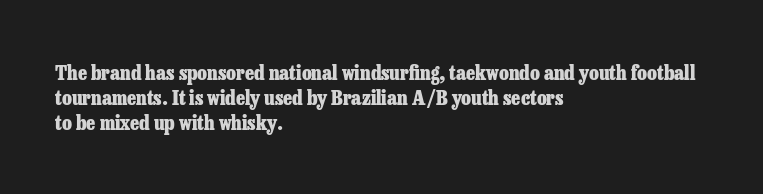
Q: Is the text bold? A: Yes.
Q: Is the text italic (slanted)? A: No, it is upright.
Q: Is the text underlined? A: No.
Q: How is the paragraph aligned? A: Left-aligned.
Q: Is the spacing between letters normal or unusually wide? A: Normal.
